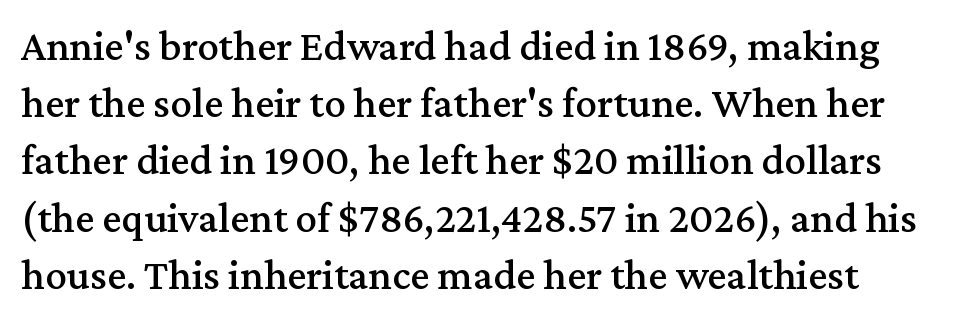
The image shows 43 px serif type, upright; set normal line spacing (1.33x), normal letter spacing, not underlined; medium stroke contrast and a medium x-height.
